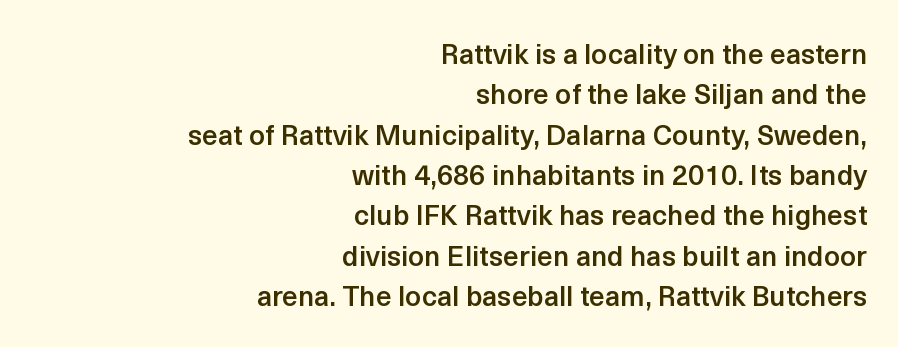
The face used here is a semibold: visibly heavier than regular, lighter than bold. Compared with a flush-left layout, this one pins lines to the opposite, right side. This rendering employs a face without finishing strokes, i.e., a sans-serif. The passage shown has conventional tracking throughout.
